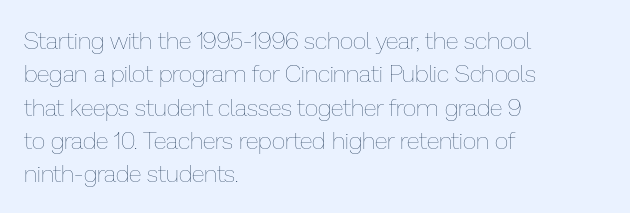
{"italic": "no", "bold": "no", "underline": "no", "align": "left", "line_spacing": "normal", "line_spacing_ratio": 1.39, "letter_spacing": "normal", "letter_spacing_em": 0.0, "glyph_px": 24}
